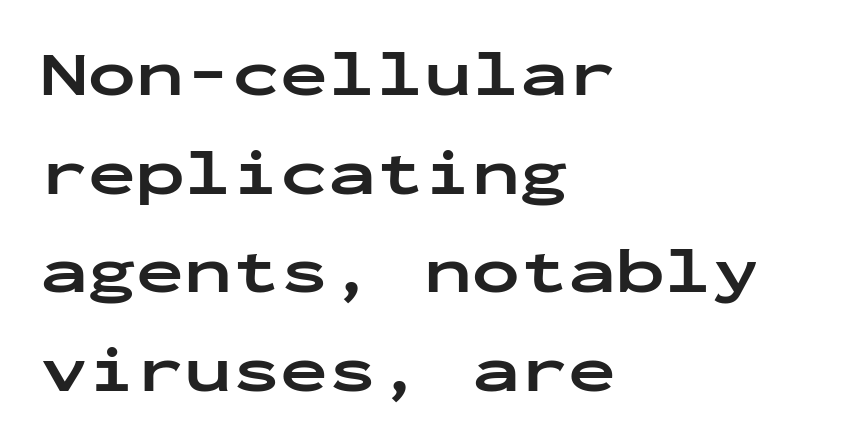
Q: Is the text bold? A: Yes.
Q: Is the text italic (slanted)? A: No, it is upright.
Q: Is the typeface a serif or a sans-serif typeface? A: Sans-serif.
Q: Is the text underlined? A: No.
Q: How is the paragraph aligned? A: Left-aligned.
Q: Is the spacing between letters normal or unusually wide? A: Normal.
Q: Is the spacing between lines tight, normal or loose? A: Normal.
Q: Width (condensed, normal, or wide)? A: Wide.
Q: Stroke contrast? A: Low.
Q: x-height? A: Medium.
Q: Monospaced? A: Yes.
